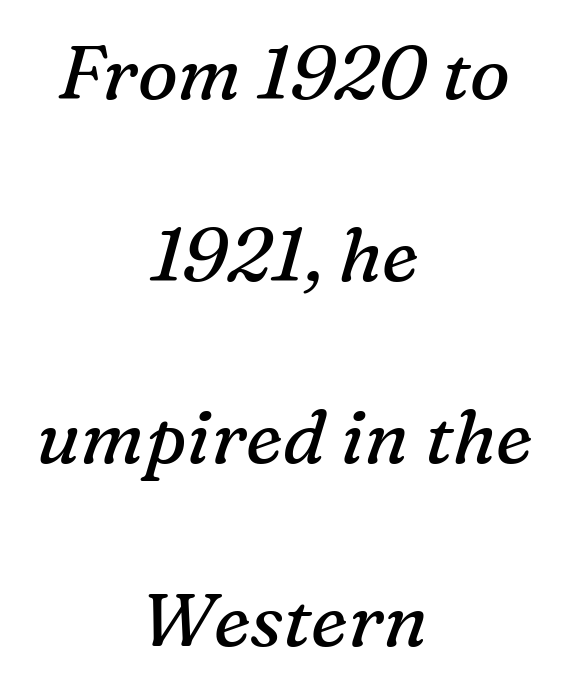
You can tell from the footed stems that serif type was used. Tracking here is standard; glyphs follow each other at the usual distance. Do the characters align in a grid? No, the font is proportional. Italic? Definitely — the glyphs are oblique.
